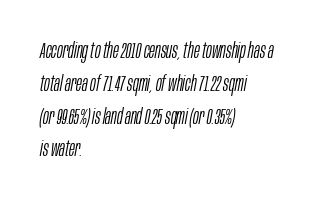
The image shows 22 px text type, italic (leaning right); set left-aligned, normal line spacing (1.49x), normal letter spacing, not underlined.
